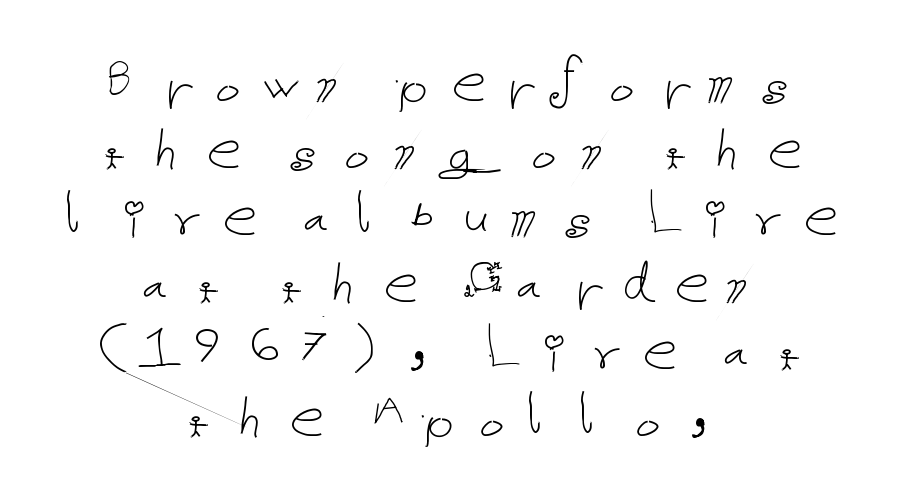
The image shows 69 px thin type, upright; set centered, tight line spacing (0.97x), not underlined; low stroke contrast and a medium x-height.
